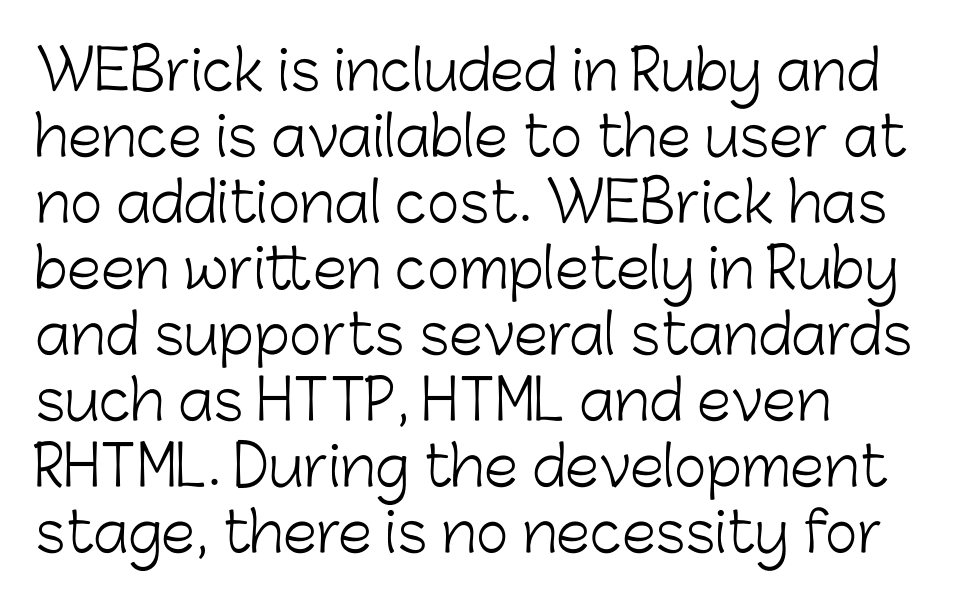
{"serif": "no", "italic": "no", "bold": "no", "weight": "light", "width": "normal", "stroke_contrast": "low", "x_height": "medium", "monospaced": "no", "underline": "no", "align": "left", "line_spacing_ratio": 1.2, "letter_spacing": "normal", "letter_spacing_em": 0.0, "glyph_px": 55}
